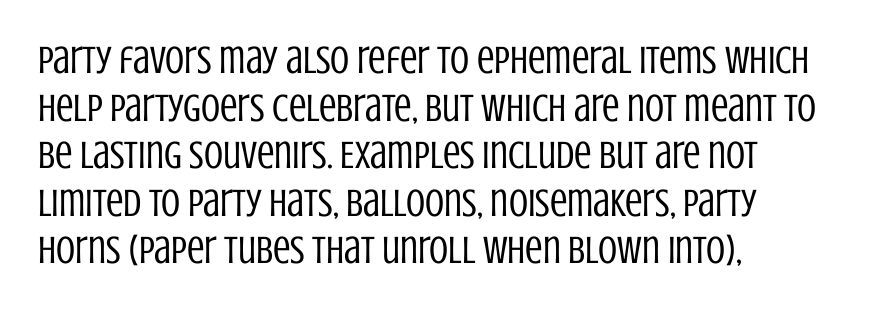
{"serif": "no", "italic": "no", "bold": "no", "weight": "regular", "width": "condensed", "stroke_contrast": "low", "x_height": "large", "monospaced": "no", "underline": "no", "align": "left", "line_spacing_ratio": 1.22, "letter_spacing": "normal", "letter_spacing_em": 0.0, "glyph_px": 39}
